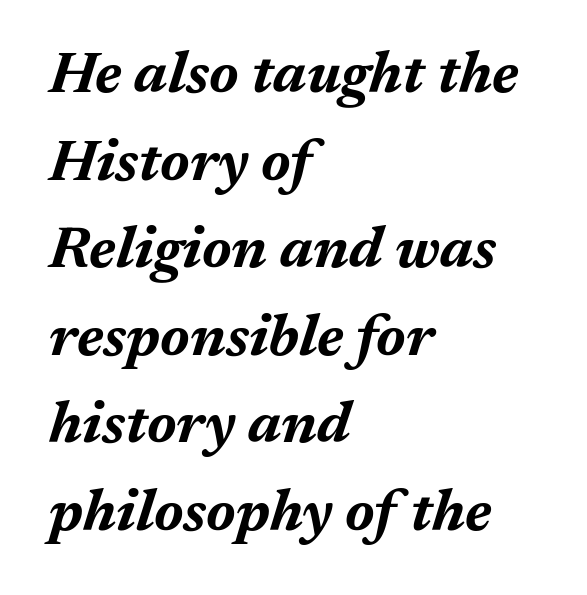
The image shows 58 px bold type, italic (leaning right); set left-aligned, normal line spacing (1.51x), normal letter spacing, not underlined; medium stroke contrast and a medium x-height.
